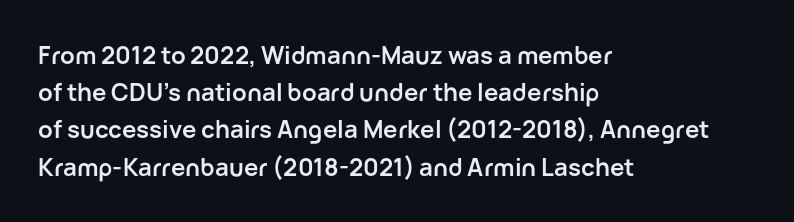
The image shows 24 px bold type, upright; set left-aligned, normal line spacing (1.55x), normal letter spacing, not underlined.
